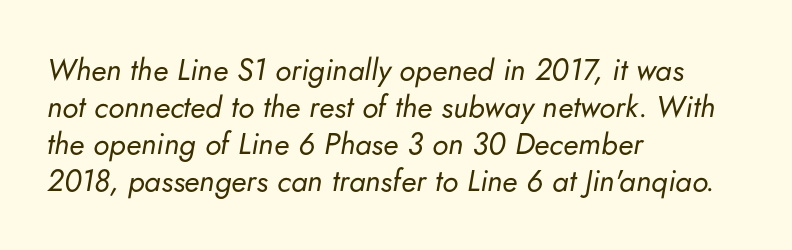
Q: Is the text bold? A: No.
Q: Is the text italic (slanted)? A: Yes, it leans right by about 5 degrees.
Q: Is the text underlined? A: No.
Q: How is the paragraph aligned? A: Left-aligned.
Q: Is the spacing between letters normal or unusually wide? A: Normal.
Q: Width (condensed, normal, or wide)? A: Normal.
Q: Stroke contrast? A: Low.
Q: x-height? A: Small.
Q: Monospaced? A: No.
